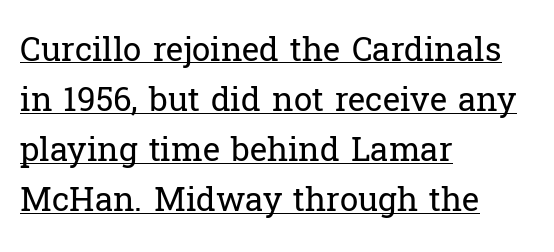
{"serif": "yes", "italic": "no", "bold": "no", "weight": "regular", "width": "normal", "stroke_contrast": "low", "x_height": "medium", "monospaced": "no", "underline": "yes", "align": "left", "line_spacing": "normal", "line_spacing_ratio": 1.52, "letter_spacing": "normal", "letter_spacing_em": 0.0, "glyph_px": 33}
